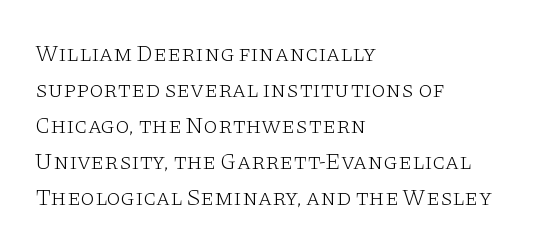
The image shows 23 px text type, upright; set left-aligned, normal line spacing (1.57x), normal letter spacing, not underlined.
